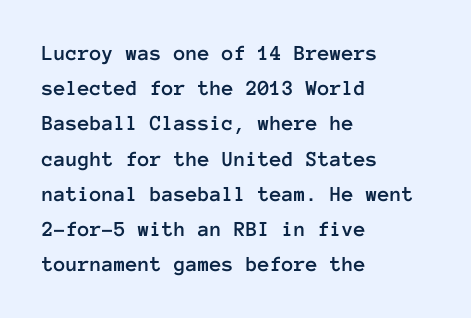
{"italic": "no", "underline": "no", "align": "left", "line_spacing": "normal", "line_spacing_ratio": 1.6, "letter_spacing": "normal", "letter_spacing_em": 0.0, "glyph_px": 22}
